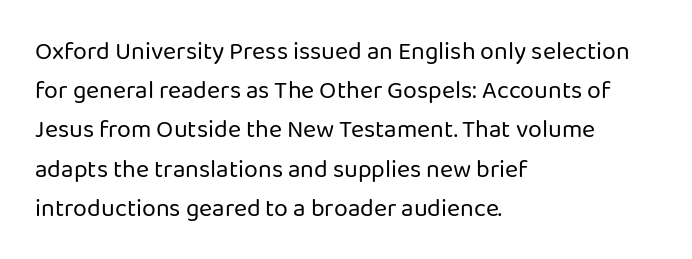
The image shows 25 px text type, upright; set left-aligned, normal line spacing (1.57x), normal letter spacing, not underlined.
